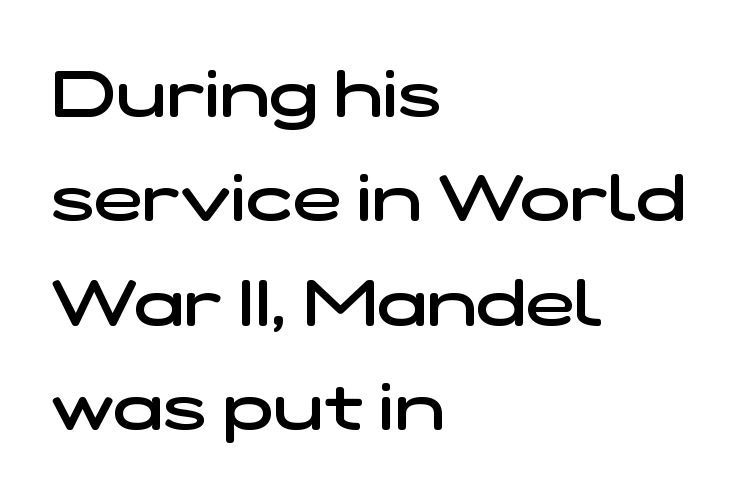
Q: Is the text bold? A: Semi-bold.
Q: Is the typeface a serif or a sans-serif typeface? A: Sans-serif.
Q: Is the text underlined? A: No.
Q: How is the paragraph aligned? A: Left-aligned.
Q: Is the spacing between letters normal or unusually wide? A: Normal.
Q: Is the spacing between lines tight, normal or loose? A: Normal.
Q: Width (condensed, normal, or wide)? A: Wide.
Q: Stroke contrast? A: Low.
Q: x-height? A: Medium.
Q: Monospaced? A: No.
